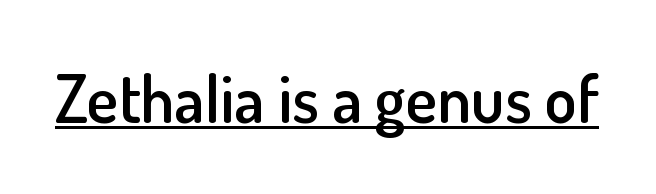
Look at the stroke-to-counter ratio: somewhat heavy, a semibold. Observe the ordinary spacing: letters are neighbours, not strangers. The text was rendered using a sans face with plain stroke endings. Descenders here cross a horizontal rule under the line. Note the varied advance widths — an 'i' is clearly narrower than an 'm'. The letters stand straight up with perfectly vertical stems.
